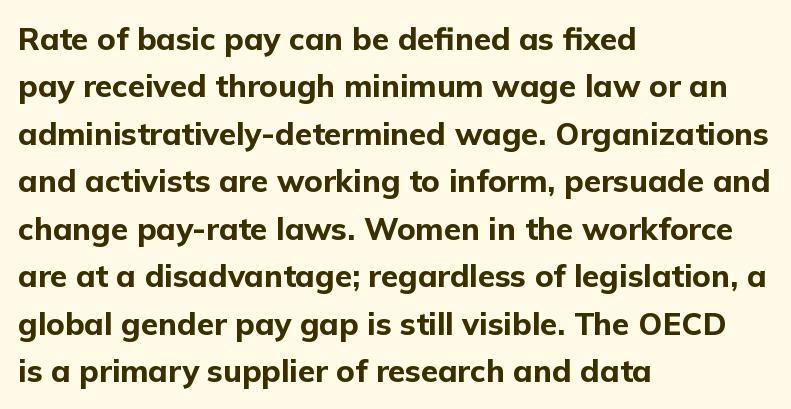
Q: Is the text bold? A: Yes.
Q: Is the text italic (slanted)? A: No, it is upright.
Q: Is the typeface a serif or a sans-serif typeface? A: Sans-serif.
Q: Is the text underlined? A: No.
Q: How is the paragraph aligned? A: Left-aligned.
Q: Is the spacing between letters normal or unusually wide? A: Normal.
Q: Is the spacing between lines tight, normal or loose? A: Normal.
Q: Width (condensed, normal, or wide)? A: Normal.
Q: Stroke contrast? A: Low.
Q: x-height? A: Medium.
Q: Monospaced? A: No.
